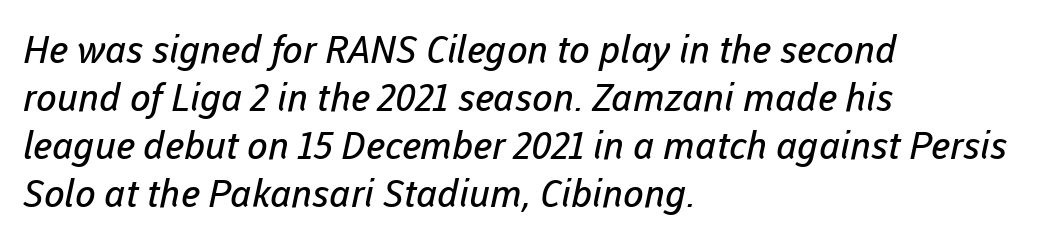
{"serif": "no", "bold": "no", "weight": "regular", "width": "normal", "stroke_contrast": "low", "x_height": "medium", "monospaced": "no", "underline": "no", "align": "left", "line_spacing": "normal", "line_spacing_ratio": 1.26, "letter_spacing": "normal", "letter_spacing_em": 0.0, "glyph_px": 38}
